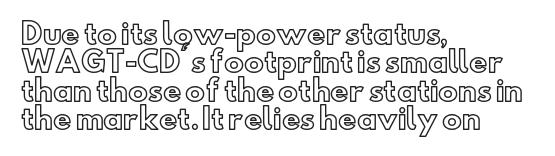
The image shows 28 px text type, upright; set left-aligned, tight line spacing (1.01x), normal letter spacing, not underlined; a small x-height.
